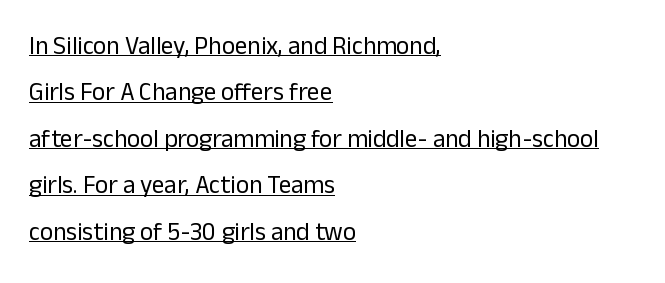
{"italic": "no", "bold": "no", "underline": "yes", "align": "left", "line_spacing_ratio": 1.86, "letter_spacing": "normal", "letter_spacing_em": 0.0, "glyph_px": 25}
